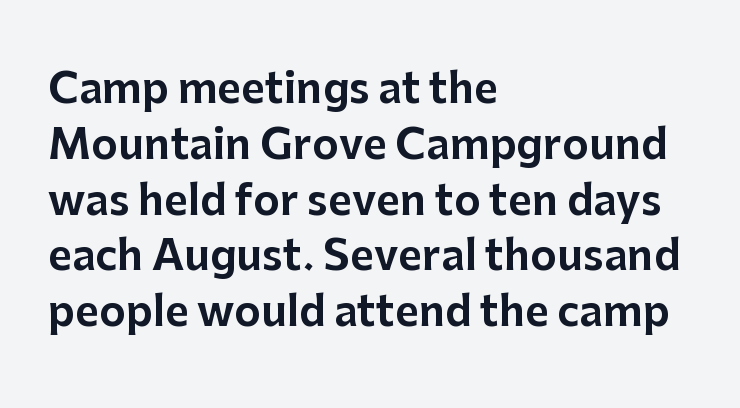
Q: Is the text italic (slanted)? A: No, it is upright.
Q: Is the typeface a serif or a sans-serif typeface? A: Sans-serif.
Q: Is the text underlined? A: No.
Q: How is the paragraph aligned? A: Left-aligned.
Q: Is the spacing between letters normal or unusually wide? A: Normal.
Q: Is the spacing between lines tight, normal or loose? A: Normal.
Q: Width (condensed, normal, or wide)? A: Normal.
Q: Stroke contrast? A: Low.
Q: x-height? A: Medium.
Q: Monospaced? A: No.
